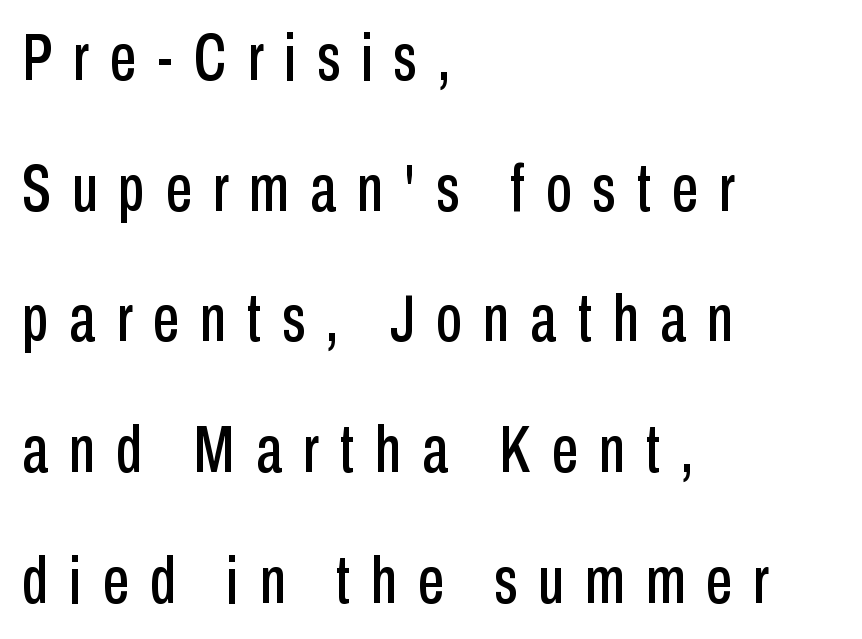
These lines were composed using upright roman letters. You could fit nearly another row in the gap between these rows. The gap between lines stays unmarked. Varying glyph widths throughout — classic text-font behaviour. Note: no serifs on the glyphs.
